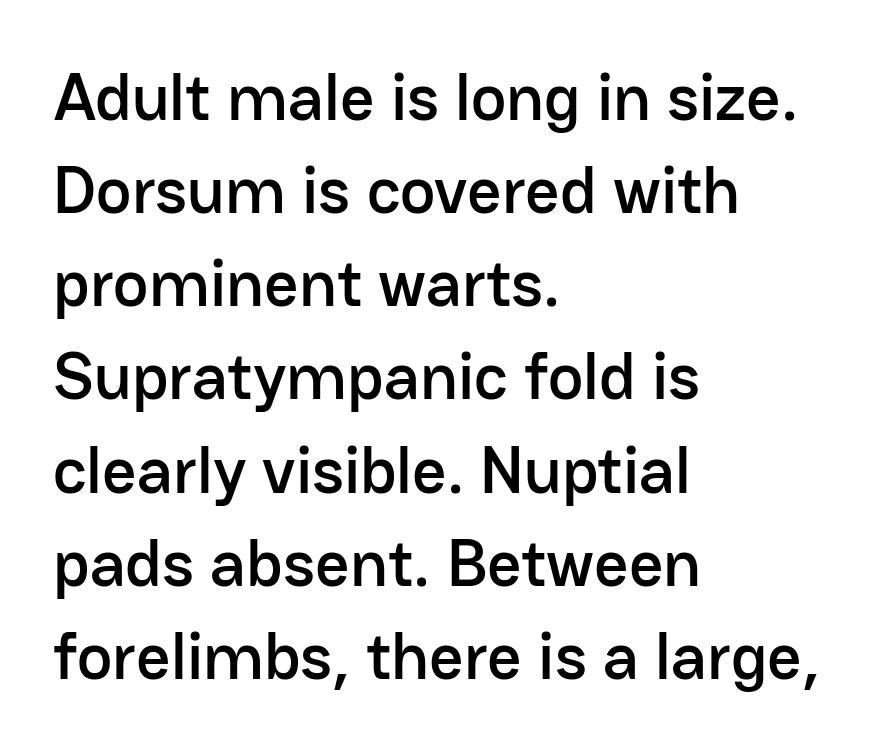
{"serif": "no", "italic": "no", "width": "normal", "stroke_contrast": "low", "x_height": "medium", "monospaced": "no", "underline": "no", "align": "left", "line_spacing": "normal", "line_spacing_ratio": 1.39, "letter_spacing": "normal", "letter_spacing_em": 0.0, "glyph_px": 67}
